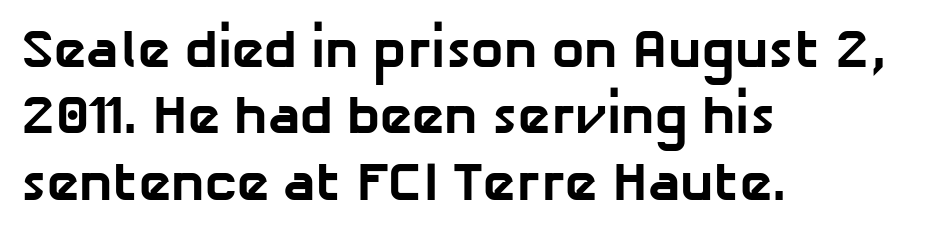
The image shows 54 px bold sans-serif type; set left-aligned, line spacing 1.23x, normal letter spacing, not underlined; low stroke contrast and a medium x-height.
